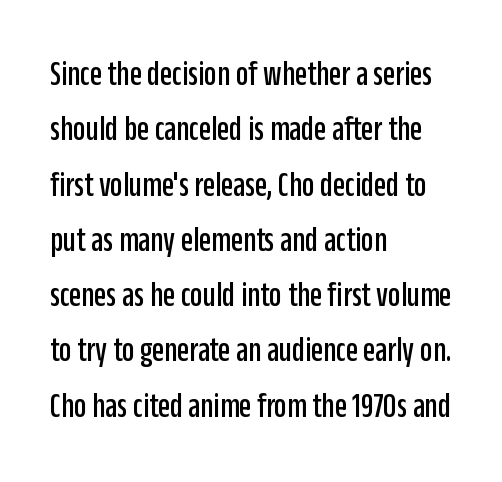
Q: Is the text italic (slanted)? A: No, it is upright.
Q: Is the typeface a serif or a sans-serif typeface? A: Sans-serif.
Q: Is the text underlined? A: No.
Q: How is the paragraph aligned? A: Left-aligned.
Q: Is the spacing between letters normal or unusually wide? A: Normal.
Q: Is the spacing between lines tight, normal or loose? A: Normal.
Q: Width (condensed, normal, or wide)? A: Condensed.
Q: Stroke contrast? A: Low.
Q: x-height? A: Large.
Q: Monospaced? A: No.
